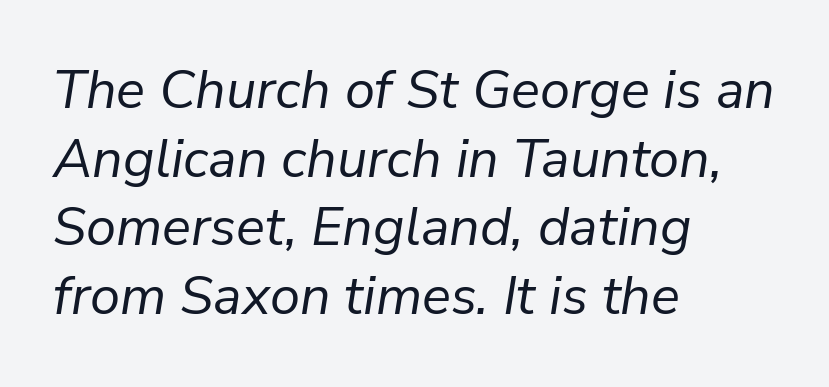
{"italic": "yes", "lean": "right", "slant_degrees": 9, "bold": "no", "weight": "regular", "width": "normal", "stroke_contrast": "low", "x_height": "medium", "monospaced": "no", "underline": "no", "align": "left", "line_spacing": "normal", "line_spacing_ratio": 1.27, "letter_spacing": "normal", "letter_spacing_em": 0.0, "glyph_px": 54}
